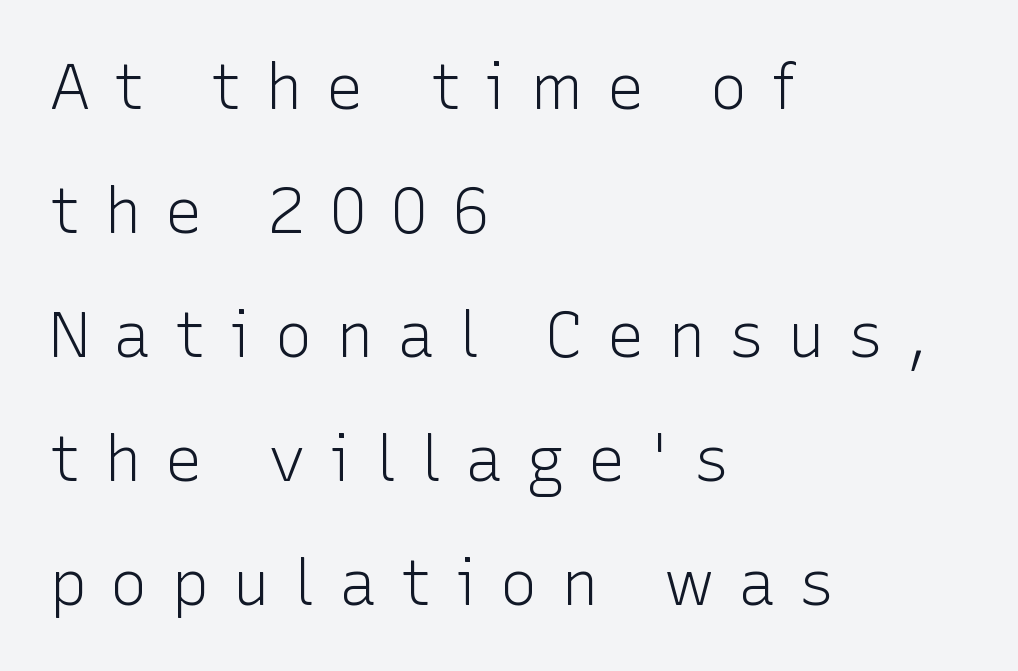
{"serif": "no", "italic": "no", "bold": "no", "weight": "light", "width": "normal", "stroke_contrast": "low", "x_height": "medium", "monospaced": "no", "underline": "no", "align": "left", "line_spacing": "loose", "line_spacing_ratio": 1.97, "letter_spacing": "wide", "letter_spacing_em": 0.37, "glyph_px": 63}
